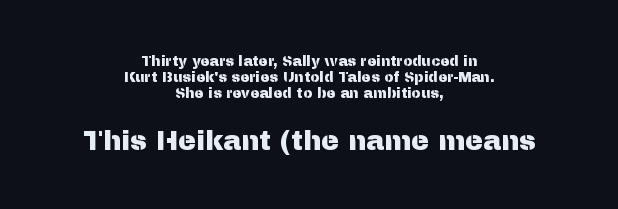
The image shows 27 px text type, upright; set centered, tight line spacing (1.15x), normal letter spacing, not underlined; the second (bottom) block is 1.93x larger.
